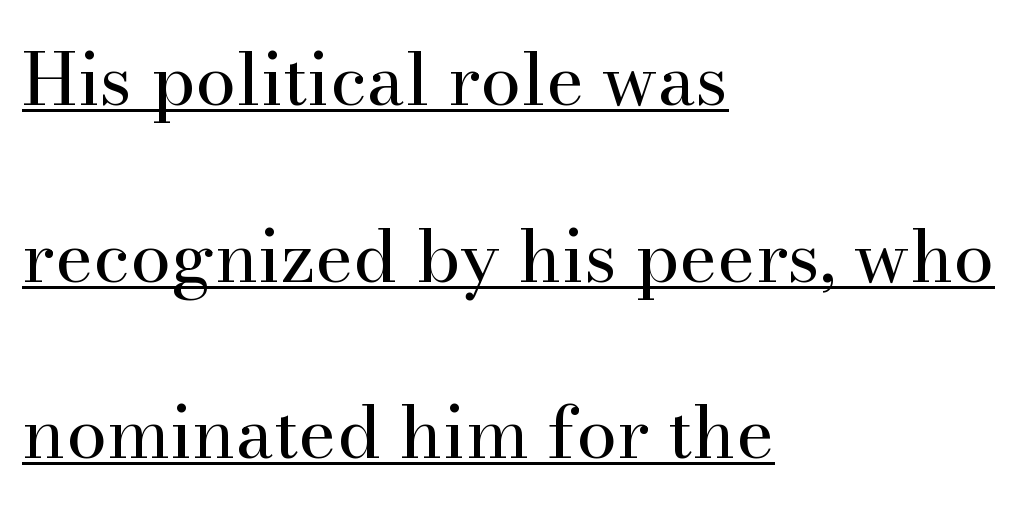
The rendering uses natural spacing where letterforms have individual widths. Compared with a typical body face, this is equally light or lighter still. Words appear dense and cohesive because spacing is normal. A typographer would call this underscored text. It's the straight-up-and-down kind of type.
